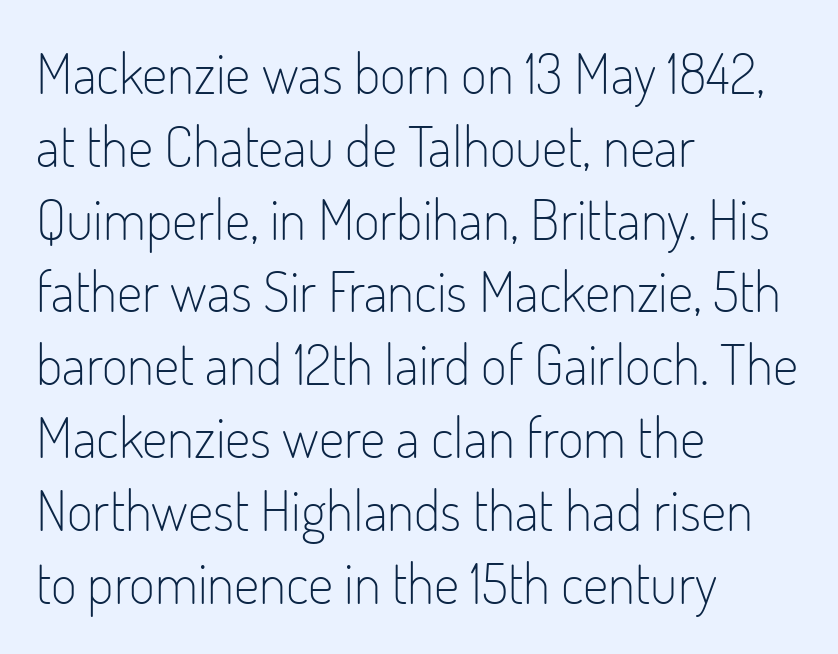
The image shows 56 px light, condensed sans-serif type, upright; set left-aligned, normal line spacing (1.3x), normal letter spacing, not underlined; low stroke contrast and a small x-height.
